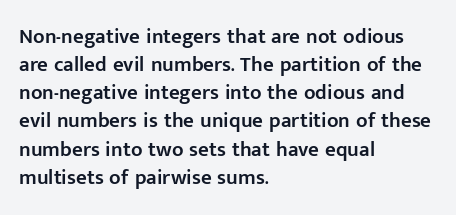
The image shows 21 px text type, upright; set left-aligned, normal line spacing (1.34x), normal letter spacing, not underlined.
